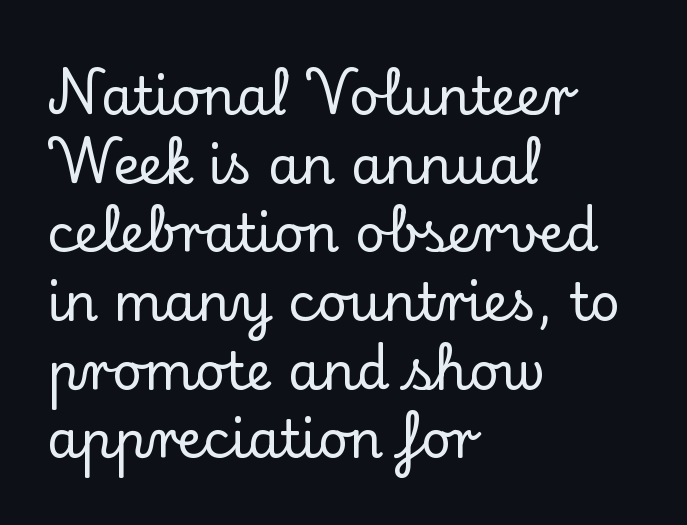
The image shows 52 px serif type, upright; set left-aligned, normal line spacing (1.32x), normal letter spacing, not underlined; low stroke contrast and a small x-height.
